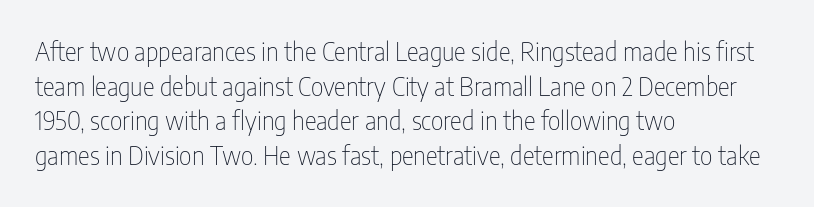
Q: Is the text bold? A: No.
Q: Is the text italic (slanted)? A: No, it is upright.
Q: Is the text underlined? A: No.
Q: How is the paragraph aligned? A: Left-aligned.
Q: Is the spacing between letters normal or unusually wide? A: Normal.
Q: Is the spacing between lines tight, normal or loose? A: Normal.
